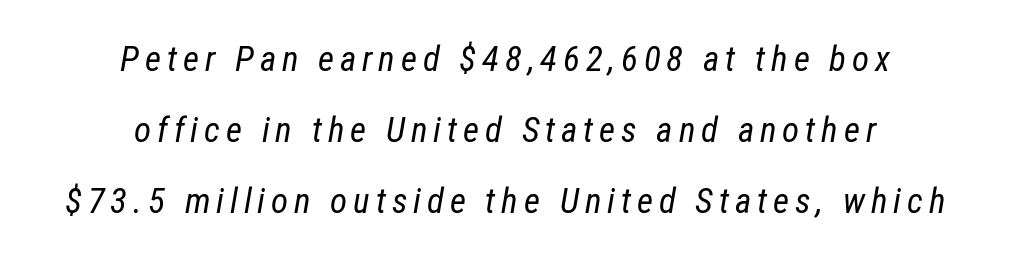
Compared with a flush-left layout, this one balances lines on the center instead. Quick note: underline off. Think of a printed novel: that variable character pitch is what you see here. Counters stay open thanks to moderate or lighter strokes.
